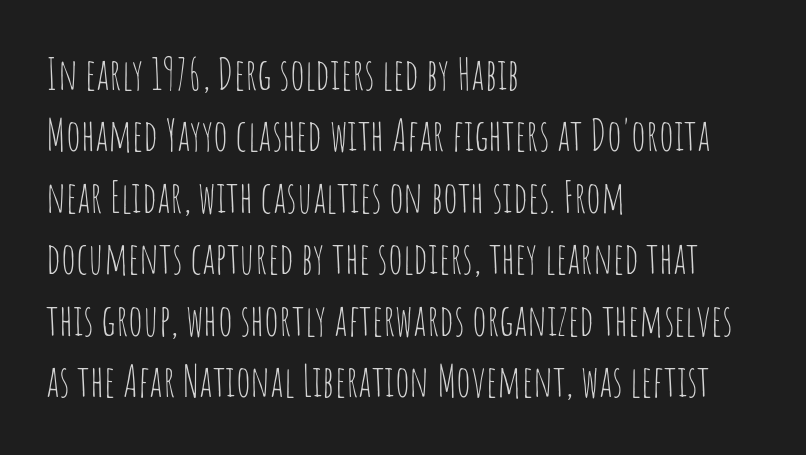
These lines stack with their left ends in a neat column. Is the type heavy? It reads as light-to-regular instead. Tall strokes in this sample are plumb rather than angled. The glyphs in this specimen are sans serif. Is there much room between lines? A standard amount, neither cramped nor airy.
